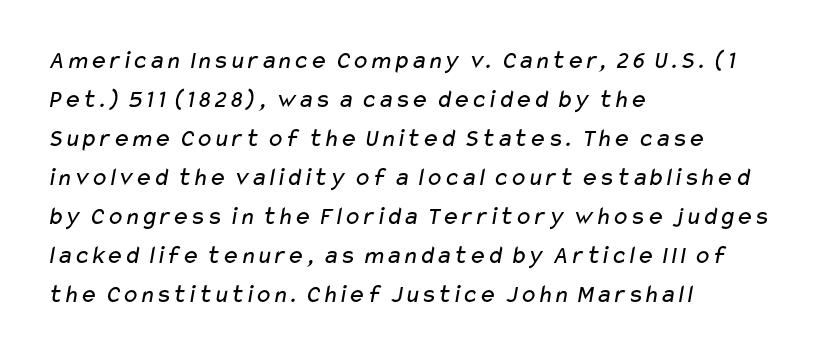
The image shows 26 px text type; set left-aligned, normal line spacing (1.5x), normal letter spacing, not underlined.
